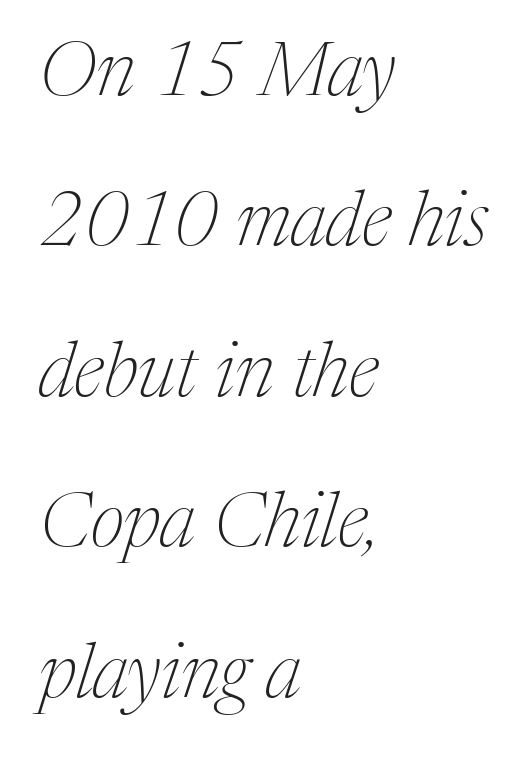
The image shows 76 px thin serif type, italic (leaning right); set left-aligned, loose line spacing (1.98x), normal letter spacing, not underlined; medium stroke contrast and a medium x-height.
